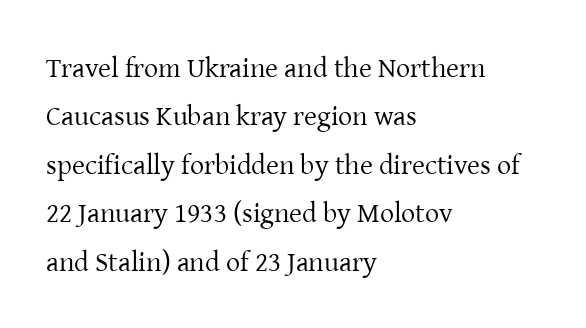
Q: Is the text bold? A: No.
Q: Is the text italic (slanted)? A: No, it is upright.
Q: Is the typeface a serif or a sans-serif typeface? A: Serif.
Q: Is the text underlined? A: No.
Q: How is the paragraph aligned? A: Left-aligned.
Q: Is the spacing between letters normal or unusually wide? A: Normal.
Q: Width (condensed, normal, or wide)? A: Normal.
Q: Stroke contrast? A: Low.
Q: x-height? A: Medium.
Q: Monospaced? A: No.
